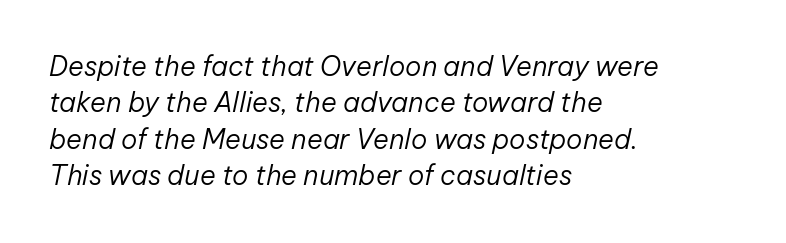
{"italic": "yes", "lean": "right", "slant_degrees": 12, "bold": "no", "underline": "no", "align": "left", "line_spacing": "normal", "line_spacing_ratio": 1.35, "letter_spacing": "normal", "letter_spacing_em": 0.0, "glyph_px": 27}
